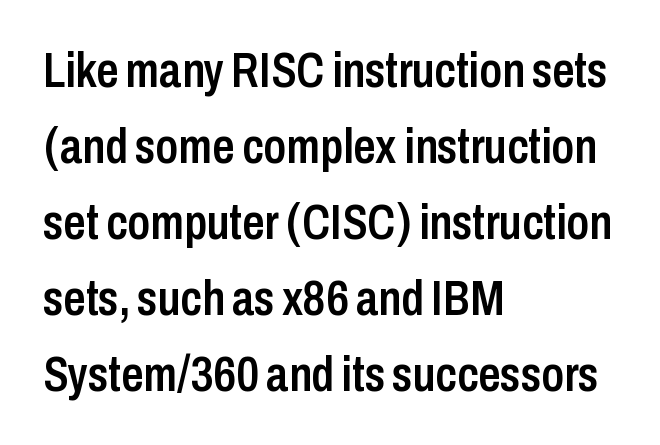
Q: Is the text bold? A: Semi-bold.
Q: Is the text italic (slanted)? A: No, it is upright.
Q: Is the typeface a serif or a sans-serif typeface? A: Sans-serif.
Q: Is the text underlined? A: No.
Q: How is the paragraph aligned? A: Left-aligned.
Q: Is the spacing between letters normal or unusually wide? A: Normal.
Q: Is the spacing between lines tight, normal or loose? A: Normal.
Q: Width (condensed, normal, or wide)? A: Condensed.
Q: Stroke contrast? A: Low.
Q: x-height? A: Medium.
Q: Monospaced? A: No.
